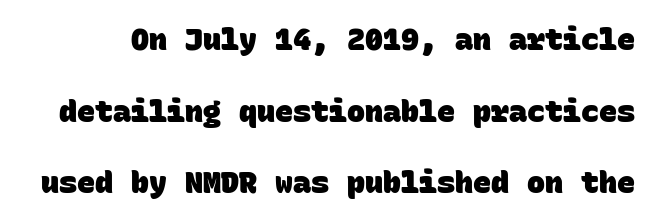
The image shows 30 px heavy sans-serif type, monospaced; set loose line spacing (2.39x), normal letter spacing, not underlined; low stroke contrast and a large x-height.
